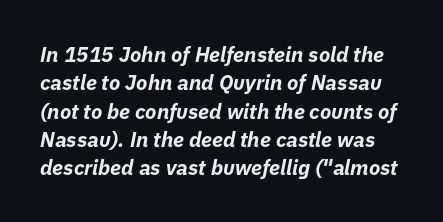
{"italic": "yes", "lean": "right", "slant_degrees": 11, "bold": "yes", "underline": "no", "line_spacing": "normal", "line_spacing_ratio": 1.35, "letter_spacing": "normal", "letter_spacing_em": 0.0, "glyph_px": 21}
